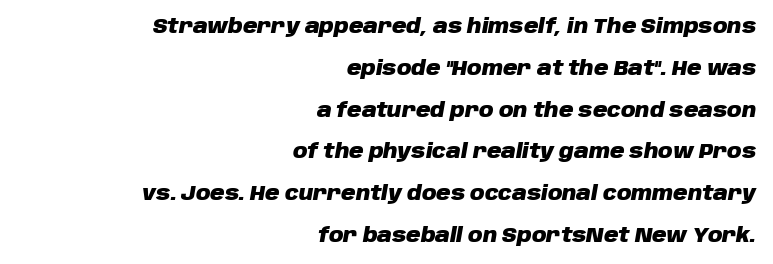
{"italic": "yes", "lean": "right", "slant_degrees": 10, "bold": "yes", "underline": "no", "align": "right", "line_spacing": "loose", "line_spacing_ratio": 2.09, "letter_spacing": "normal", "letter_spacing_em": 0.0, "glyph_px": 20}
